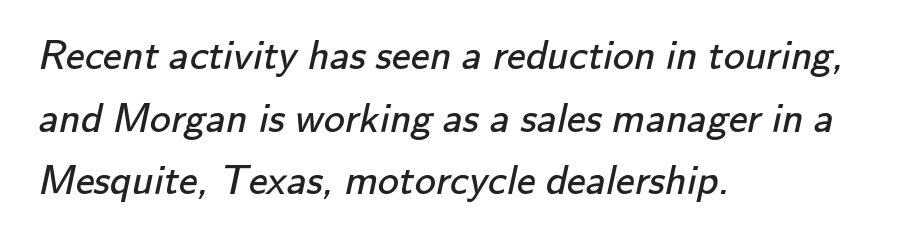
The letters advance in unequal steps, a hallmark of proportional type. These glyphs show unthickened strokes, regular width or finer. Each line starts at the same left margin while the right side varies. This sample keeps an unexceptional amount of space between lines. These lines keep a tight, regular rhythm from letter to letter.
